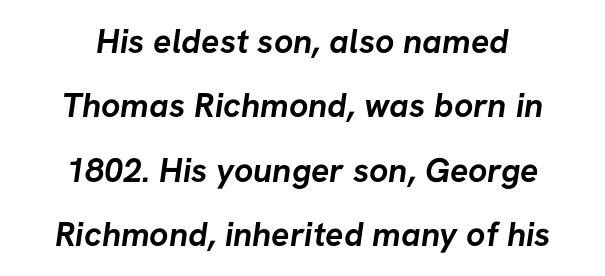
Examine the stroke ends and you'll find no serifs. Centered paragraph, ragged on both sides. Strong, thick strokes mark this as bold type. Glance below the letters and you will spot only blank space. Varying glyph widths throughout — classic text-font behaviour. Honestly, the letter spacing is just normal — you wouldn't notice it.
